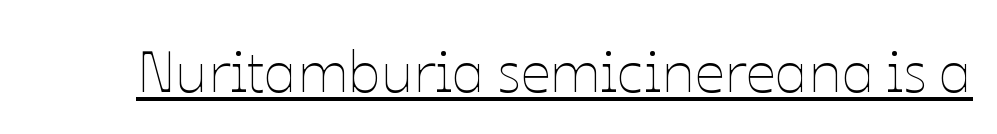
{"italic": "no", "bold": "no", "weight": "thin", "width": "normal", "stroke_contrast": "low", "x_height": "medium", "monospaced": "no", "underline": "yes", "letter_spacing": "normal", "letter_spacing_em": 0.0, "glyph_px": 59}
